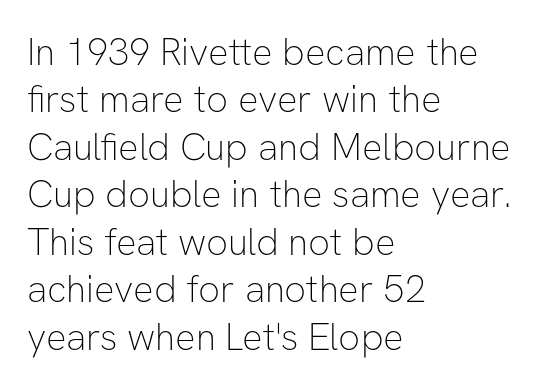
{"serif": "no", "italic": "no", "bold": "no", "weight": "thin", "width": "normal", "stroke_contrast": "low", "x_height": "medium", "monospaced": "no", "underline": "no", "align": "left", "line_spacing": "normal", "line_spacing_ratio": 1.25, "letter_spacing": "normal", "letter_spacing_em": 0.0, "glyph_px": 38}
